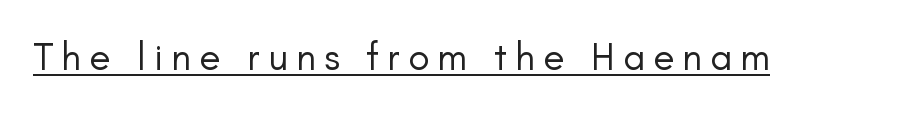
The image shows 39 px regular-weight sans-serif type, upright; set unusually wide letter spacing (+0.21 em), underlined; low stroke contrast and a small x-height.
